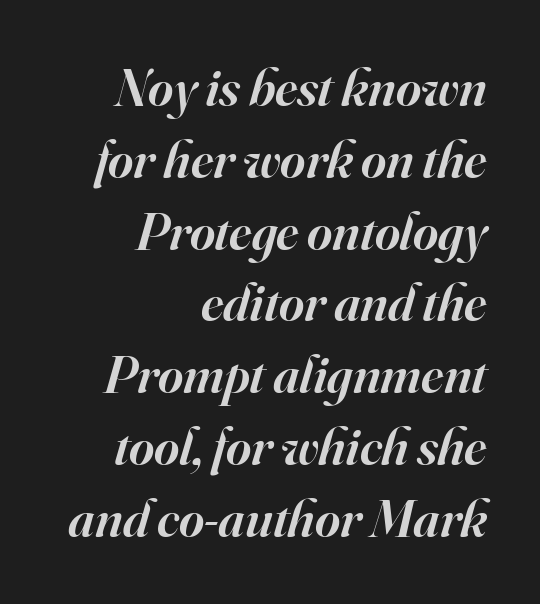
Designer's note — italics engaged. Tracking value appears to be zero — textbook default spacing. The face used here is a semibold: visibly heavier than regular, lighter than bold. Line endings align vertically; line beginnings do not.
